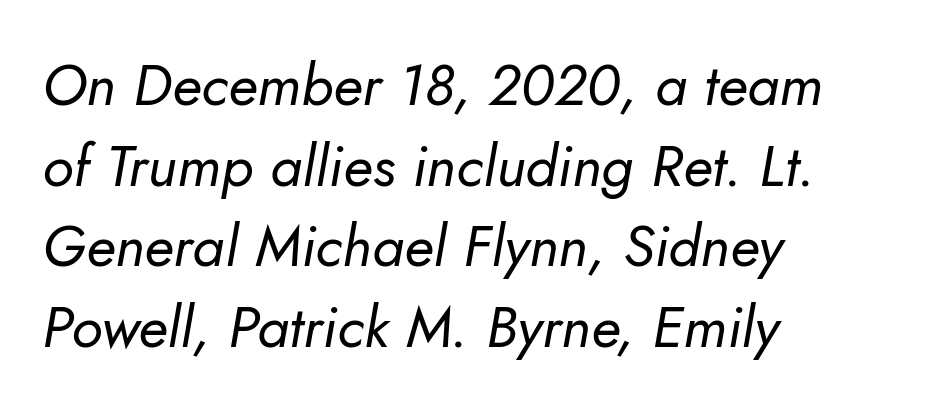
Stems and bowls with no extra thickness — not bold. In CSS terms this would be text-align: left. The strip under each line holds only bare page. Characters follow at the spacing the type designer built in. The rendering uses a moderate line-height, typical for paragraphs.
